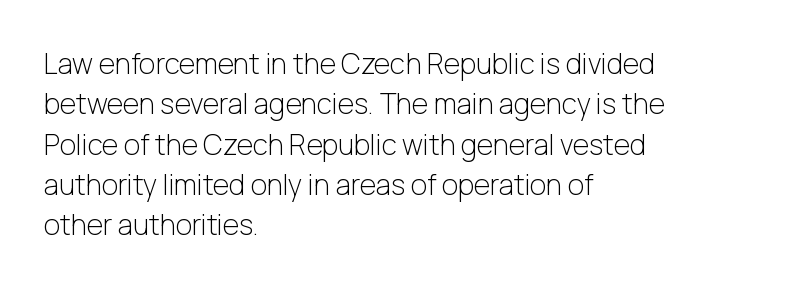
Style check: upright. Font category for this specimen: sans-serif. Regarding leading, the lines here are spaced in the standard way. Stroke thickness stays within the range of a standard reading face or lighter. The lines are quadded left.
